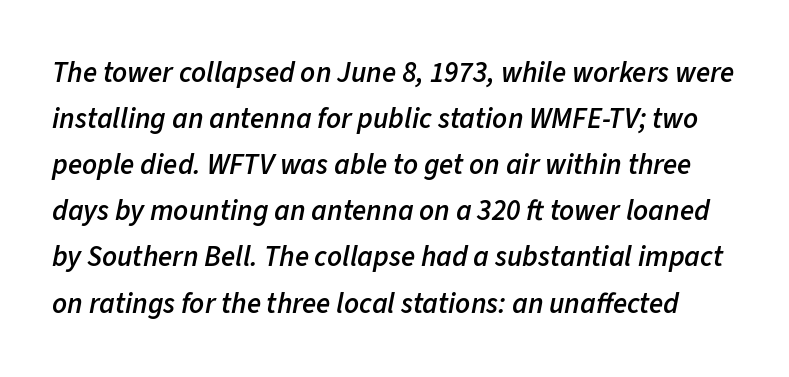
{"italic": "yes", "lean": "right", "slant_degrees": 11, "bold": "semi", "weight": "semibold", "width": "normal", "stroke_contrast": "low", "x_height": "medium", "monospaced": "no", "underline": "no", "line_spacing": "normal", "line_spacing_ratio": 1.59, "letter_spacing": "normal", "letter_spacing_em": 0.0, "glyph_px": 29}
